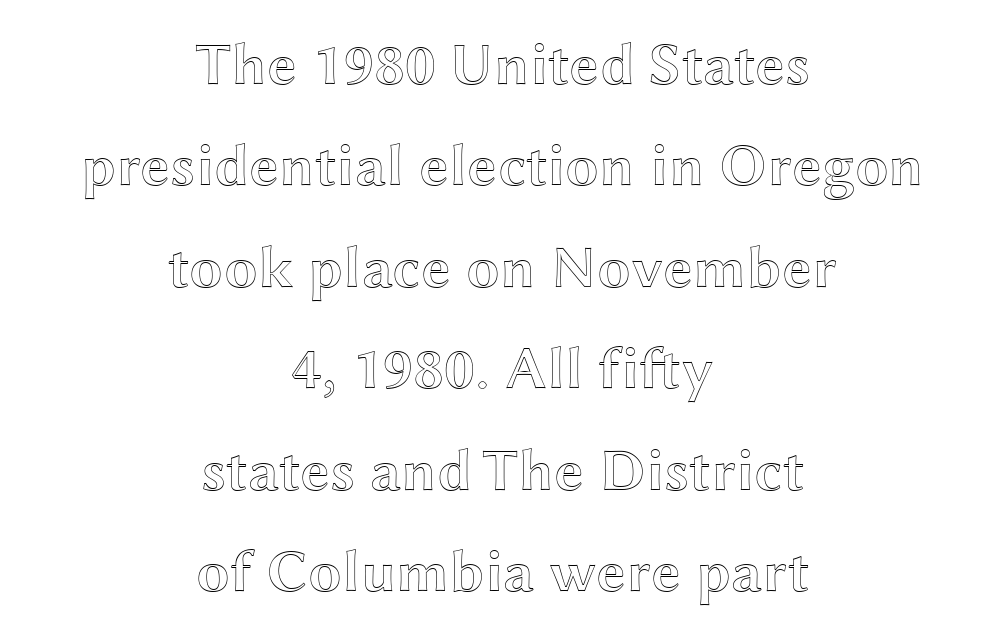
{"italic": "no", "width": "wide", "x_height": "medium", "monospaced": "no", "underline": "no", "align": "center", "line_spacing": "normal", "line_spacing_ratio": 1.69, "letter_spacing": "normal", "letter_spacing_em": 0.0, "glyph_px": 60}
